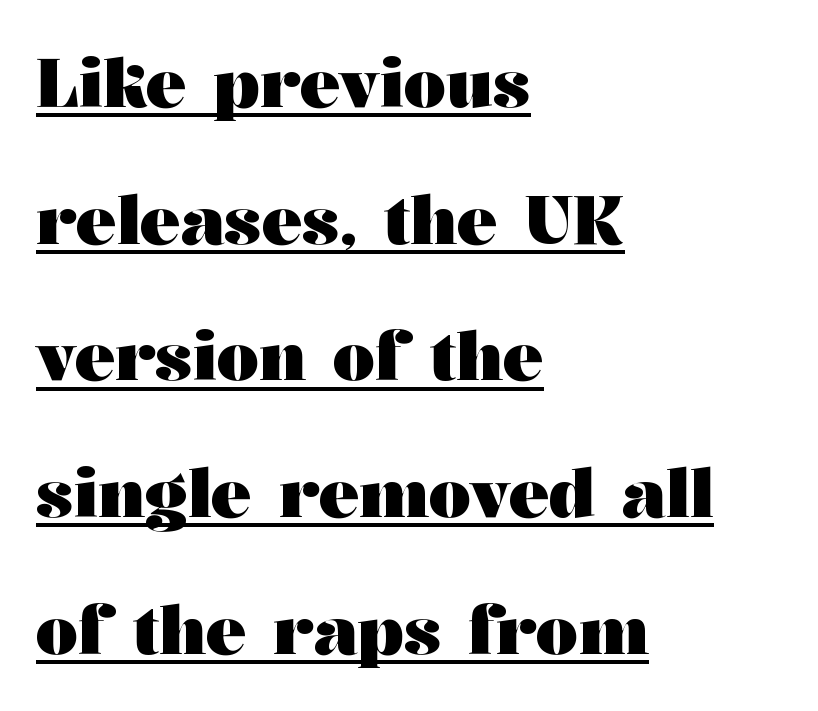
The image shows 67 px heavy, wide serif type, upright; set left-aligned, loose line spacing (2.04x), normal letter spacing, underlined; medium stroke contrast and a medium x-height.
